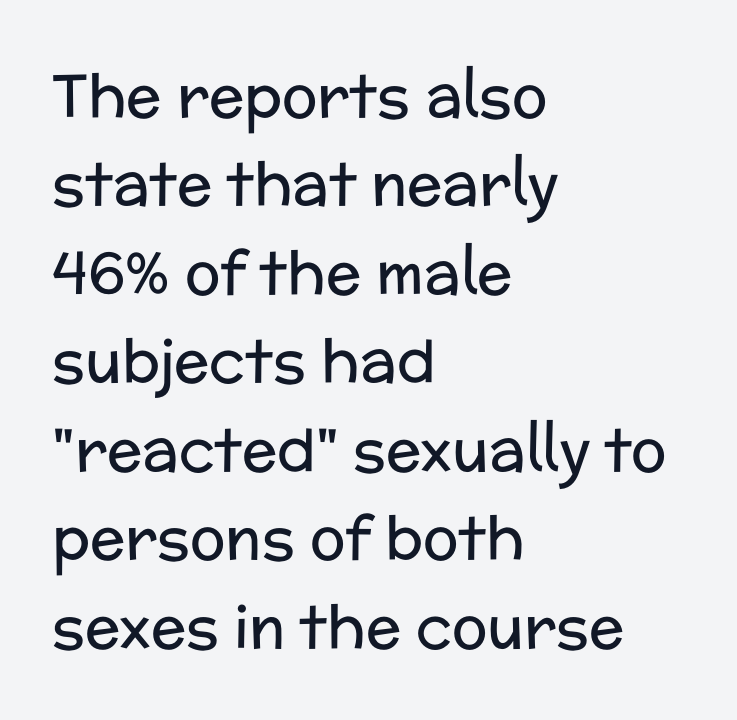
The image shows 59 px regular-weight sans-serif type, upright; set left-aligned, normal line spacing (1.5x), normal letter spacing, not underlined; low stroke contrast and a medium x-height.
